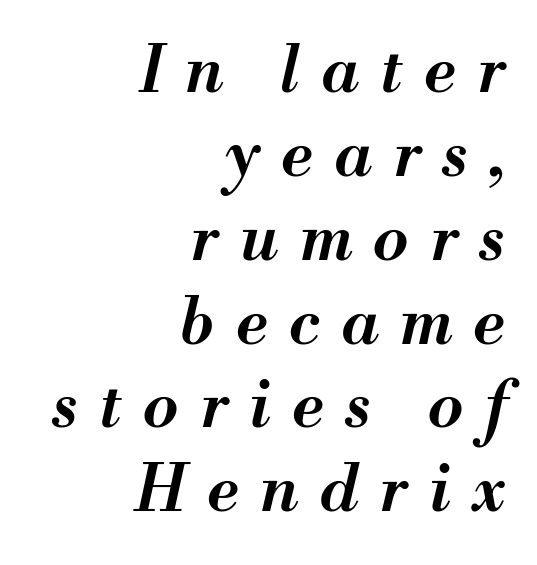
The whole block is typeset with a tilt. Notice the strokes are somewhat thickened but not fully heavy: this is a semibold. These lines are rendered in a variable-pitch font. There is plenty of visible air inserted between adjacent glyphs.
